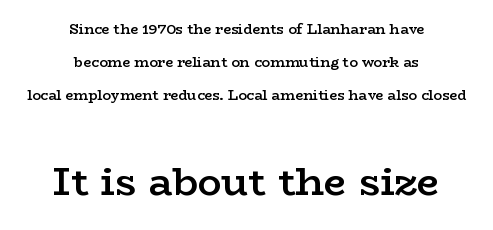
Standard letterfit; no display-style spreading of the glyphs. Students, observe: this is what heavily led, spacious text looks like. A typesetter would label this face a serif. If you squint, the bottom block still reads clearly — it's the larger of the two.
